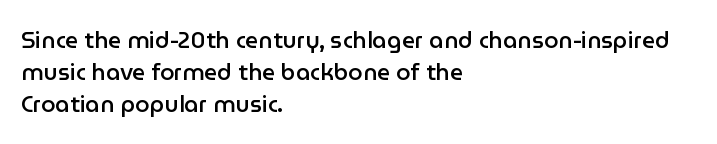
Q: Is the text bold? A: Semi-bold.
Q: Is the text italic (slanted)? A: No, it is upright.
Q: Is the text underlined? A: No.
Q: How is the paragraph aligned? A: Left-aligned.
Q: Is the spacing between letters normal or unusually wide? A: Normal.
Q: Is the spacing between lines tight, normal or loose? A: Normal.
